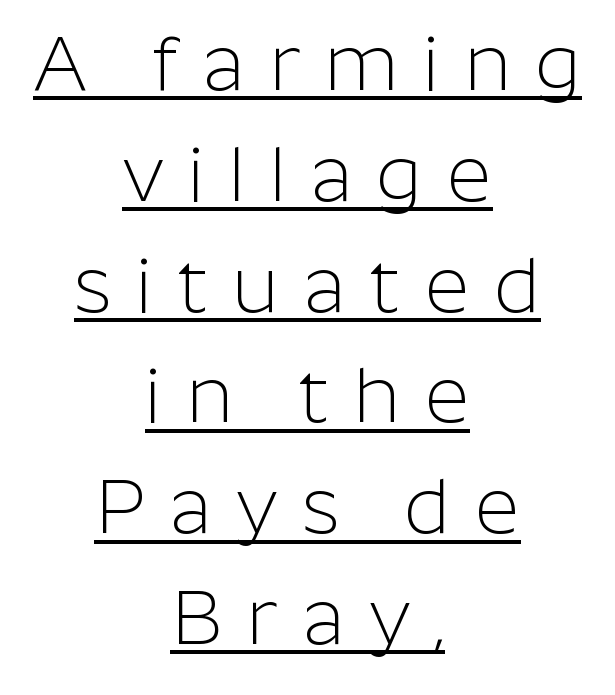
Observe the wide spacing: letters keep a clear distance from each other. Heaviness? Minimal to ordinary, like unemphasized prose. This rendering features underlined lettering. Each letter's strokes conclude bluntly, with no projecting serifs.
